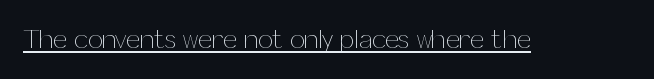
{"italic": "no", "bold": "no", "underline": "yes", "letter_spacing": "normal", "letter_spacing_em": 0.0, "glyph_px": 26}
